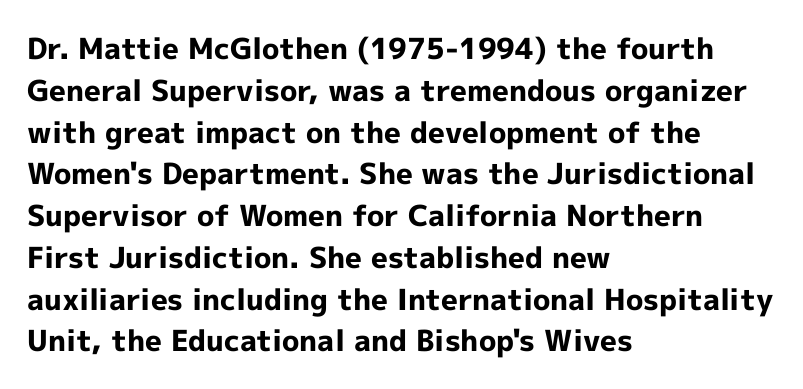
The image shows 29 px bold sans-serif type, upright; set left-aligned, normal line spacing (1.44x), normal letter spacing, not underlined; a medium x-height.
